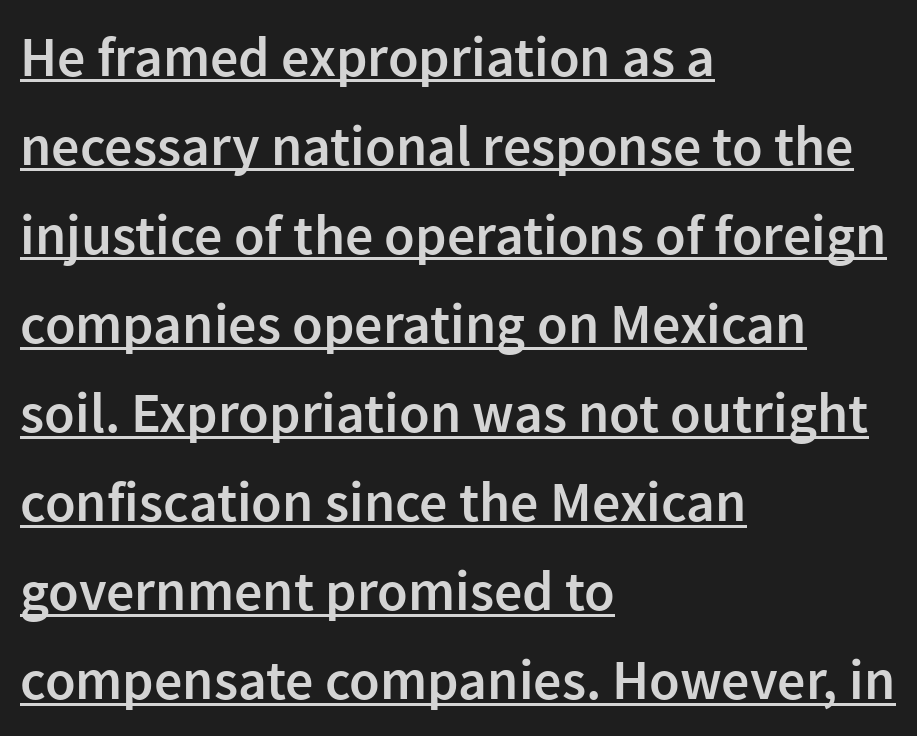
{"serif": "no", "italic": "no", "bold": "semi", "weight": "semibold", "width": "normal", "stroke_contrast": "low", "x_height": "medium", "monospaced": "no", "underline": "yes", "align": "left", "line_spacing": "normal", "line_spacing_ratio": 1.59, "letter_spacing": "normal", "letter_spacing_em": 0.0, "glyph_px": 56}
